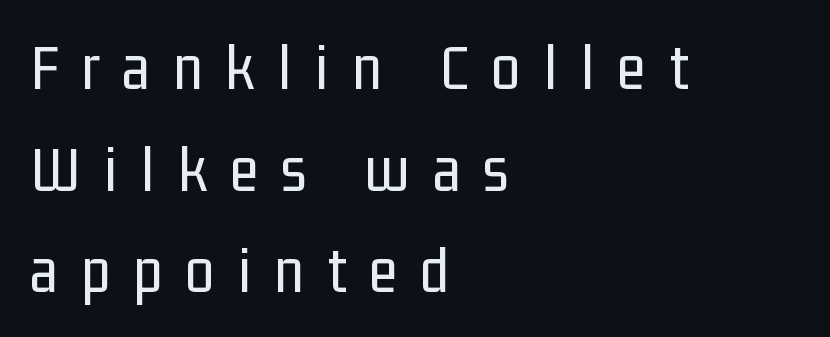
The passage shown is not bold in any degree. The paragraph has a hard left edge and a soft right edge. Students, observe: this is what conventionally led text looks like. Characters follow at a spacing far wider than the type designer built in.
